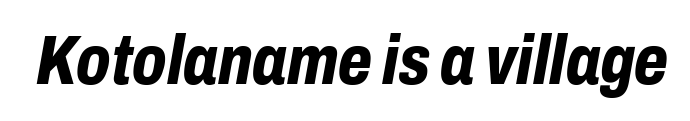
The image shows 70 px bold, condensed type, italic (leaning right); set normal letter spacing, not underlined; low stroke contrast and a medium x-height.
